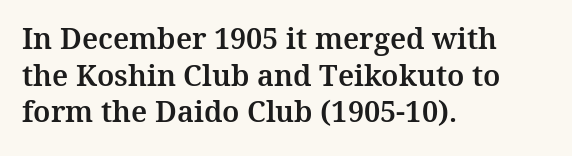
Bare-footed words on every line. No extra tracking has been applied to these lines. The lettering holds an erect, upright posture throughout. If you drew a ruler down the left edge, every line would touch it.
